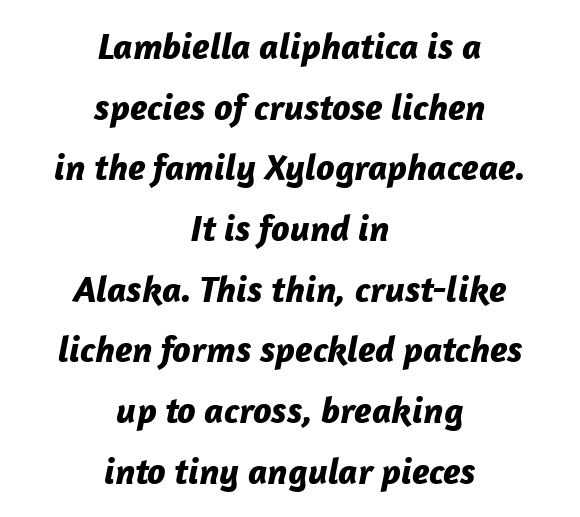
The image shows 37 px bold type, italic (leaning right); set centered, normal line spacing (1.64x), normal letter spacing, not underlined; low stroke contrast and a medium x-height.
